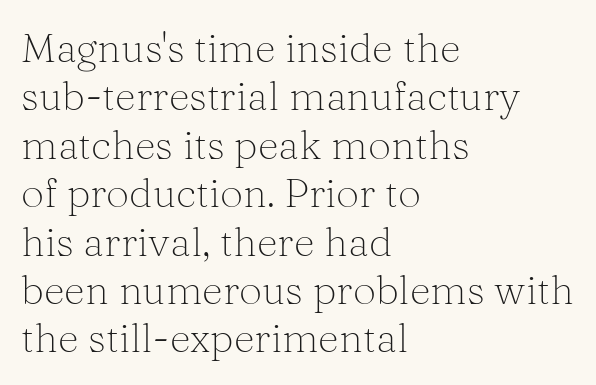
{"serif": "yes", "italic": "no", "bold": "no", "weight": "light", "width": "normal", "stroke_contrast": "medium", "x_height": "medium", "monospaced": "no", "underline": "no", "align": "left", "line_spacing_ratio": 1.18, "letter_spacing": "normal", "letter_spacing_em": 0.0, "glyph_px": 41}
